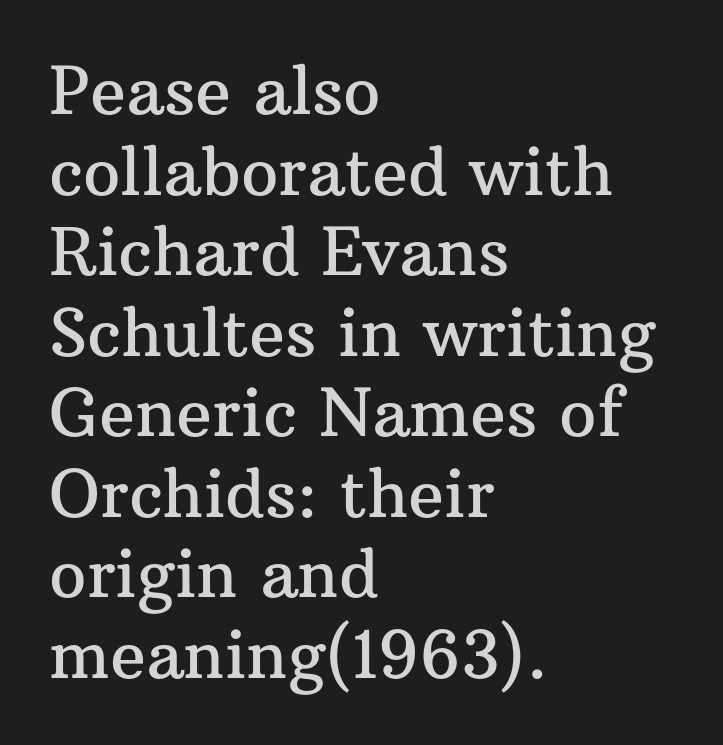
Q: Is the text italic (slanted)? A: No, it is upright.
Q: Is the typeface a serif or a sans-serif typeface? A: Serif.
Q: Is the text underlined? A: No.
Q: How is the paragraph aligned? A: Left-aligned.
Q: Is the spacing between letters normal or unusually wide? A: Normal.
Q: Width (condensed, normal, or wide)? A: Normal.
Q: Stroke contrast? A: Medium.
Q: x-height? A: Medium.
Q: Monospaced? A: No.
